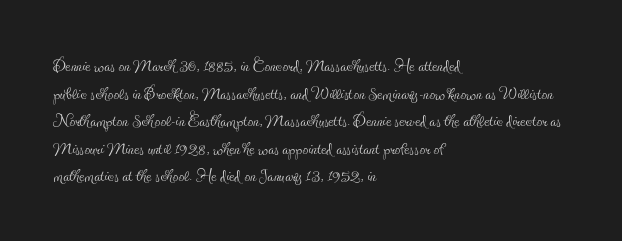
The string is rendered with underlining switched off. The lines are quadded left. Tracking here is standard; glyphs follow each other at the usual distance. The letters look calm and open, with moderate or lighter stems.
